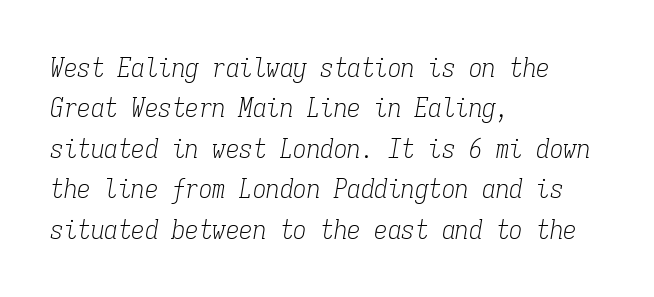
The image shows 27 px text type, italic (leaning right); set left-aligned, normal line spacing (1.5x), normal letter spacing, not underlined.
